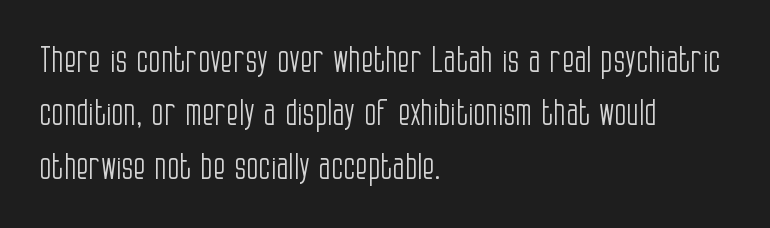
The passage shown is typed in a proportional face where columns would drift. The passage is arranged the way most books set body copy — flush left. The letters sit at their default tracking, neither squeezed nor spread. The space beneath each line is pristine and unruled. Leading matches the norm, producing a regular column. The cut favours lightness, reaching ordinary text weight at its darkest.
